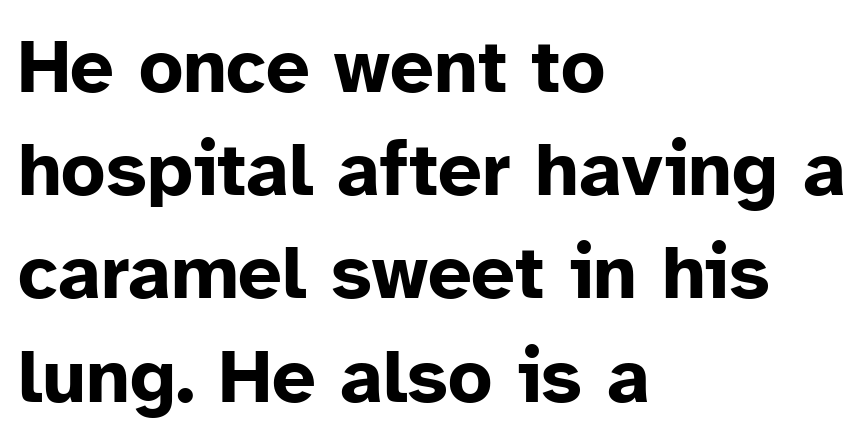
The image shows 77 px bold sans-serif type, upright; set left-aligned, normal line spacing (1.34x), normal letter spacing, not underlined; low stroke contrast and a medium x-height.
